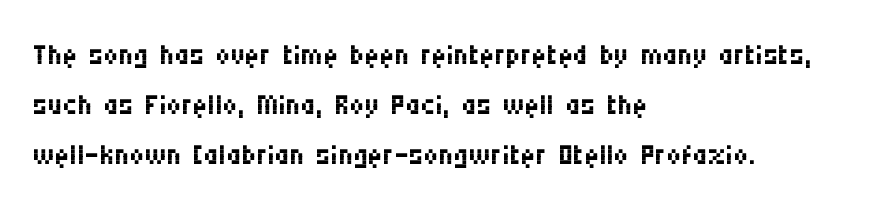
No feet cap the strokes, marking this as sans-serif type. The letters advance in unequal steps, a hallmark of proportional type. Style check: upright. This reads as an unemphasized weight, regular at the heaviest. The setting favours the left margin, as ordinary paragraphs usually do. Look at the tracking — it's just the regular setting, nothing added.
